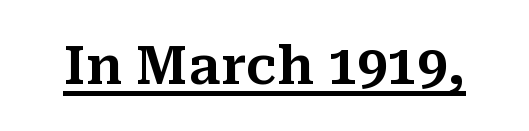
Q: Is the text italic (slanted)? A: No, it is upright.
Q: Is the typeface a serif or a sans-serif typeface? A: Serif.
Q: Is the text underlined? A: Yes.
Q: Is the spacing between letters normal or unusually wide? A: Normal.
Q: Width (condensed, normal, or wide)? A: Normal.
Q: Stroke contrast? A: Medium.
Q: x-height? A: Medium.
Q: Monospaced? A: No.
